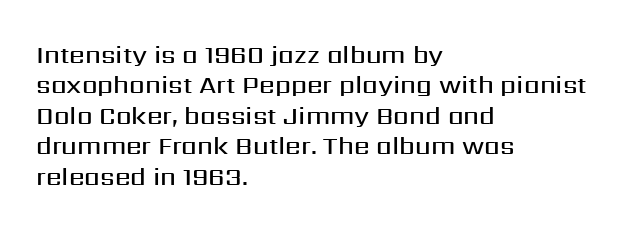
The image shows 25 px text type, upright; set left-aligned, line spacing 1.22x, normal letter spacing, not underlined.
